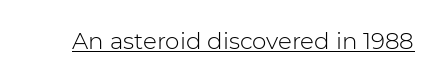
Q: Is the text bold? A: No.
Q: Is the text italic (slanted)? A: No, it is upright.
Q: Is the text underlined? A: Yes.
Q: Is the spacing between letters normal or unusually wide? A: Normal.
